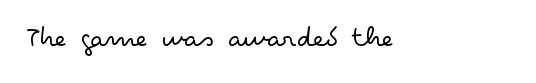
The image shows 30 px light, wide sans-serif type, upright; set normal letter spacing, not underlined; low stroke contrast and a small x-height.
